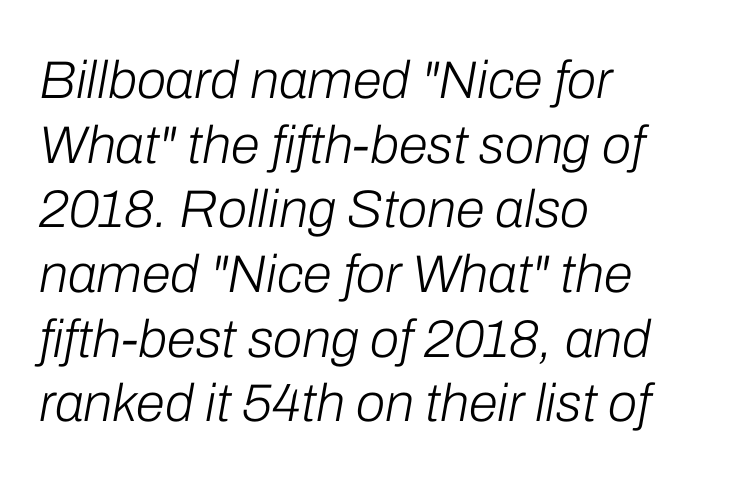
Here the designer chose a conventional face with non-uniform glyph widths. The space beneath each line is pristine and unruled. This sample uses plain, unmodified letter spacing. Counters stay open thanks to moderate or lighter strokes. One-word summary of the alignment: left. Looking at the ascenders, they clearly lean.
